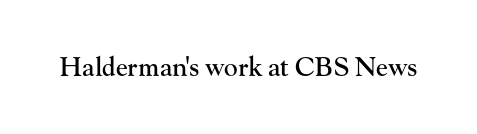
Is there any slant? The stems are plumb. Descenders are the only things crossing below the line. The line texture is even and compact thanks to regular tracking.
